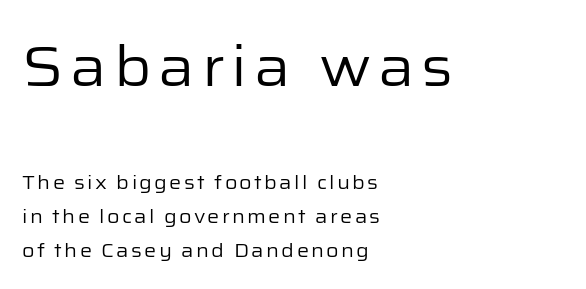
The image shows 56 px regular-weight sans-serif type, upright; set left-aligned, line spacing 1.79x, not underlined; the first (top) block is 2.95x larger; low stroke contrast and a medium x-height.
